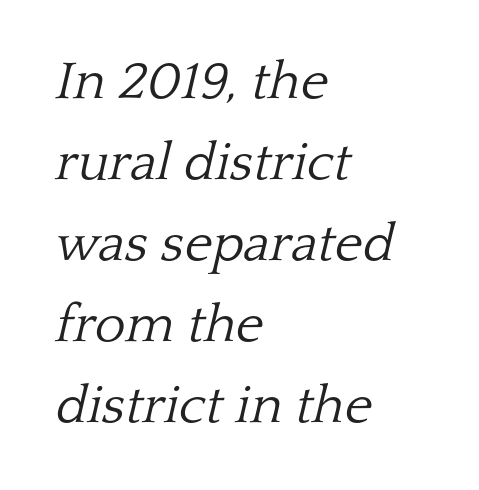
The image shows 53 px light serif type, italic (leaning right); set left-aligned, normal line spacing (1.53x), normal letter spacing, not underlined; low stroke contrast and a medium x-height.
